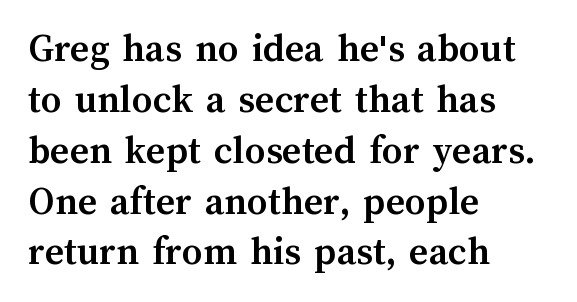
Q: Is the text bold? A: Yes.
Q: Is the text italic (slanted)? A: No, it is upright.
Q: Is the text underlined? A: No.
Q: How is the paragraph aligned? A: Left-aligned.
Q: Is the spacing between letters normal or unusually wide? A: Normal.
Q: Width (condensed, normal, or wide)? A: Normal.
Q: Stroke contrast? A: Medium.
Q: x-height? A: Medium.
Q: Monospaced? A: No.
